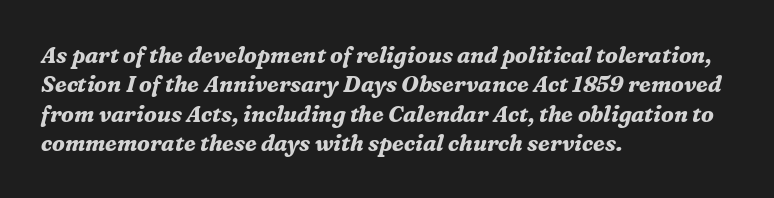
The image shows 22 px bold type, italic (leaning right); set left-aligned, normal line spacing (1.33x), normal letter spacing, not underlined.
